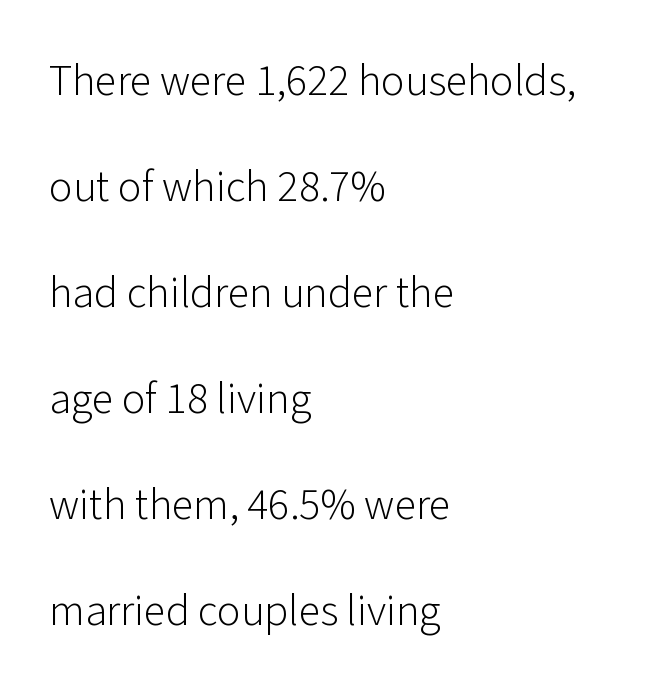
{"serif": "no", "italic": "no", "bold": "no", "weight": "light", "width": "normal", "stroke_contrast": "low", "x_height": "medium", "monospaced": "no", "underline": "no", "align": "left", "line_spacing": "loose", "line_spacing_ratio": 2.41, "letter_spacing": "normal", "letter_spacing_em": 0.0, "glyph_px": 44}
